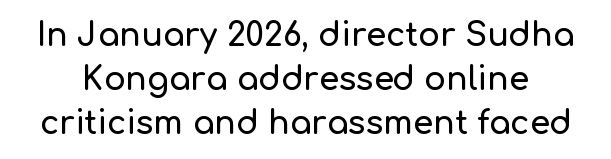
Regarding leading, the lines here are spaced in the standard way. This sample uses a sans-serif face. Designer's note — italics off, roman on. Compared with typical body copy, the letter spacing here is the same.
